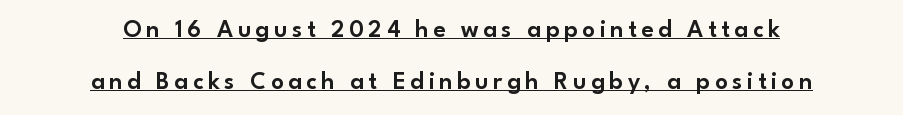
{"italic": "no", "underline": "yes", "align": "center", "line_spacing": "loose", "line_spacing_ratio": 2.09, "glyph_px": 25}
